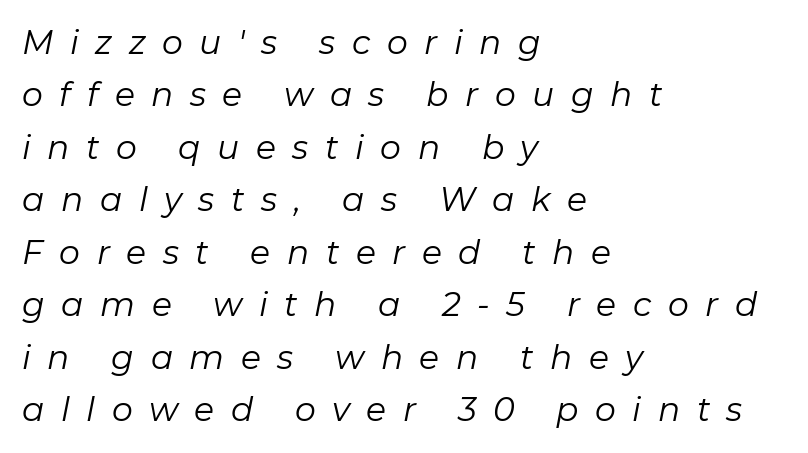
Q: Is the text bold? A: No.
Q: Is the text italic (slanted)? A: Yes, it leans right by about 11 degrees.
Q: Is the text underlined? A: No.
Q: How is the paragraph aligned? A: Left-aligned.
Q: Is the spacing between letters normal or unusually wide? A: Unusually wide.
Q: Is the spacing between lines tight, normal or loose? A: Normal.
Q: Width (condensed, normal, or wide)? A: Normal.
Q: Stroke contrast? A: Low.
Q: x-height? A: Medium.
Q: Monospaced? A: No.
